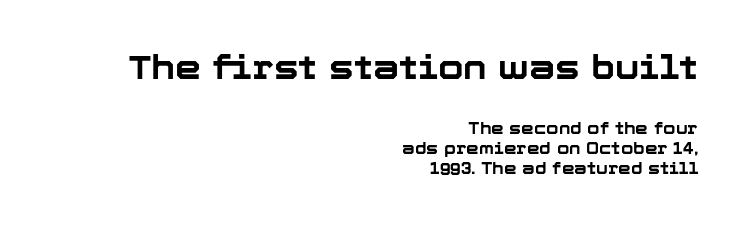
The image shows 33 px bold sans-serif type, upright; set right-aligned, normal line spacing (1.25x), normal letter spacing, not underlined; the first (top) block is 2.06x larger; low stroke contrast and a medium x-height.
